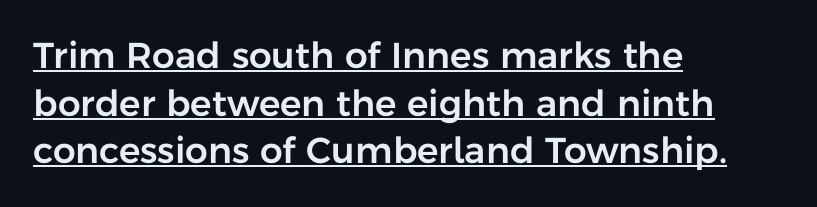
The image shows 36 px sans-serif type, upright; set left-aligned, normal line spacing (1.32x), normal letter spacing, underlined; low stroke contrast and a medium x-height.
